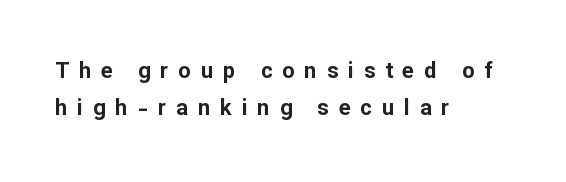
The image shows 22 px bold type, upright; set left-aligned, normal line spacing (1.68x), unusually wide letter spacing (+0.45 em), not underlined.
